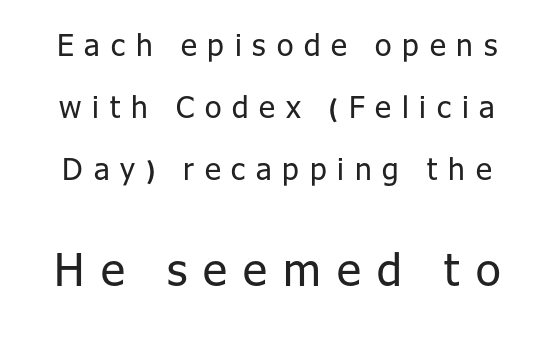
{"serif": "no", "italic": "no", "bold": "no", "weight": "regular", "width": "normal", "stroke_contrast": "low", "x_height": "medium", "monospaced": "no", "underline": "no", "line_spacing": "loose", "line_spacing_ratio": 2.06, "letter_spacing": "wide", "letter_spacing_em": 0.36, "larger_block": "second", "size_ratio": 1.5, "glyph_px": 45}
